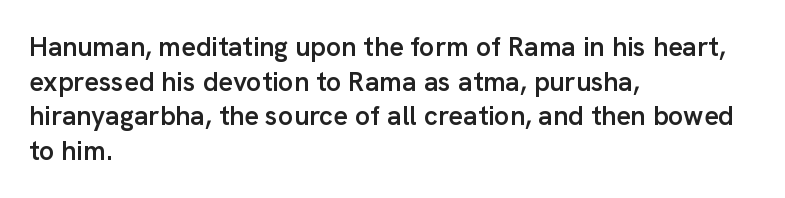
Set as a demibold, roughly 600 on the weight scale. The rendering anchors every line to the left-hand side. Tracking here is standard; glyphs follow each other at the usual distance. In terms of posture, this sample is upright. Each row of text sits above clean, open space.
